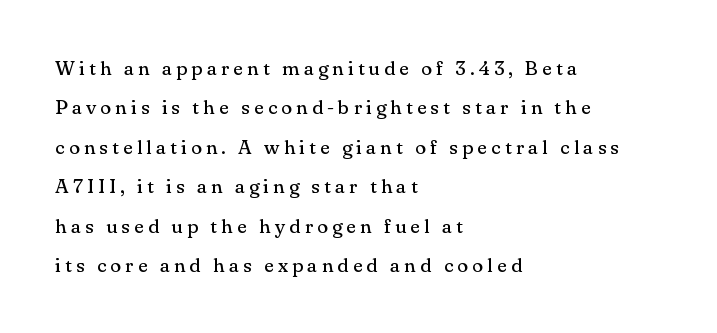
{"italic": "no", "bold": "no", "underline": "no", "align": "left", "line_spacing": "loose", "line_spacing_ratio": 1.97, "letter_spacing": "wide", "letter_spacing_em": 0.21, "glyph_px": 20}
